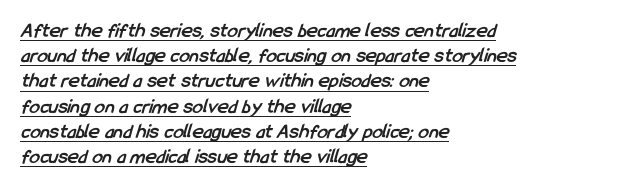
Inter-character spacing is left at the font's built-in metrics. Plenty of ink on the page — the face is bold. One-word summary of the alignment: left. The typesetter has applied underlining to the passage shown.
